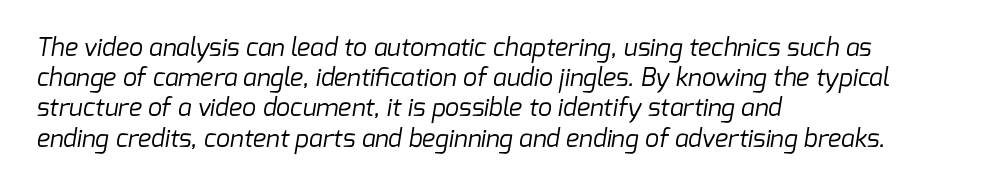
{"bold": "no", "underline": "no", "align": "left", "line_spacing_ratio": 1.21, "letter_spacing": "normal", "letter_spacing_em": 0.0, "glyph_px": 25}
